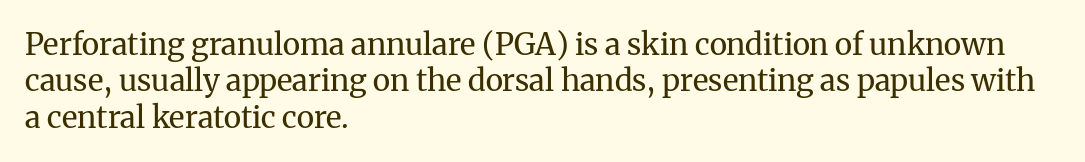
The image shows 30 px regular-weight serif type, upright; set left-aligned, line spacing 1.21x, normal letter spacing, not underlined; medium stroke contrast and a medium x-height.
